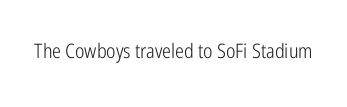
{"italic": "no", "bold": "no", "underline": "no", "letter_spacing": "normal", "letter_spacing_em": 0.0, "glyph_px": 20}
